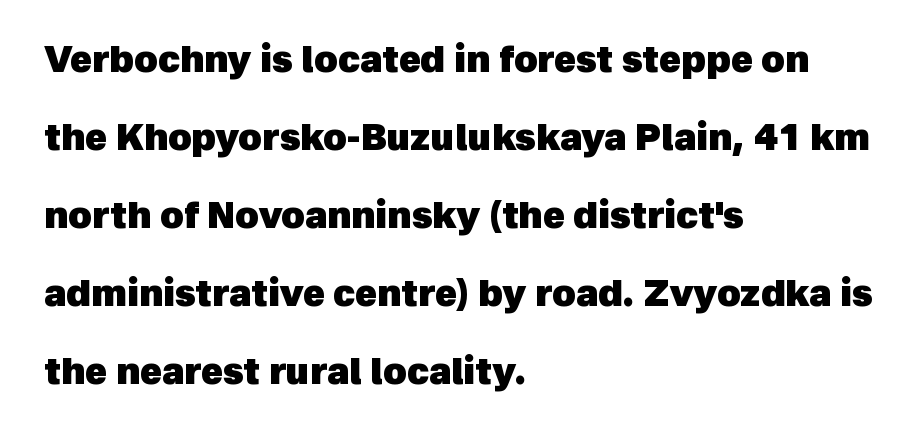
{"serif": "no", "bold": "yes", "weight": "heavy", "width": "normal", "x_height": "medium", "monospaced": "no", "underline": "no", "align": "left", "line_spacing": "loose", "line_spacing_ratio": 2.17, "letter_spacing": "normal", "letter_spacing_em": 0.0, "glyph_px": 36}
